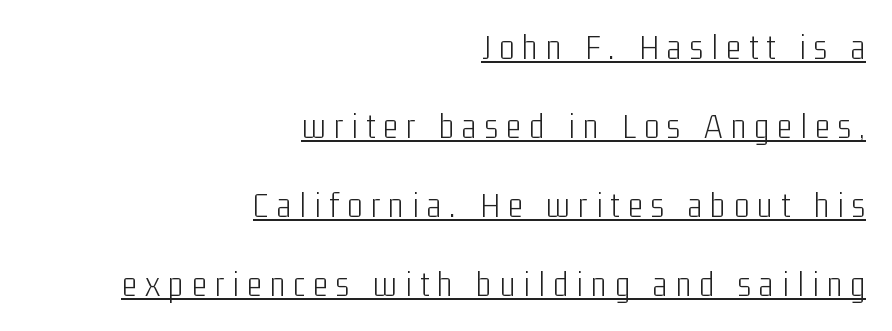
{"serif": "no", "italic": "no", "bold": "no", "weight": "light", "width": "condensed", "stroke_contrast": "low", "x_height": "medium", "monospaced": "no", "underline": "yes", "align": "right", "line_spacing": "loose", "line_spacing_ratio": 2.19, "letter_spacing": "wide", "letter_spacing_em": 0.23, "glyph_px": 36}
